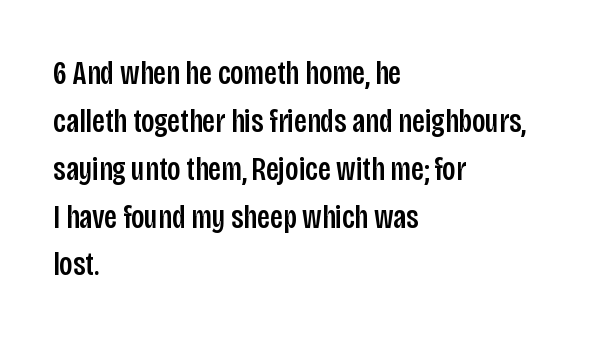
The image shows 33 px condensed sans-serif type, upright; set left-aligned, normal line spacing (1.45x), normal letter spacing, not underlined; low stroke contrast and a large x-height.
